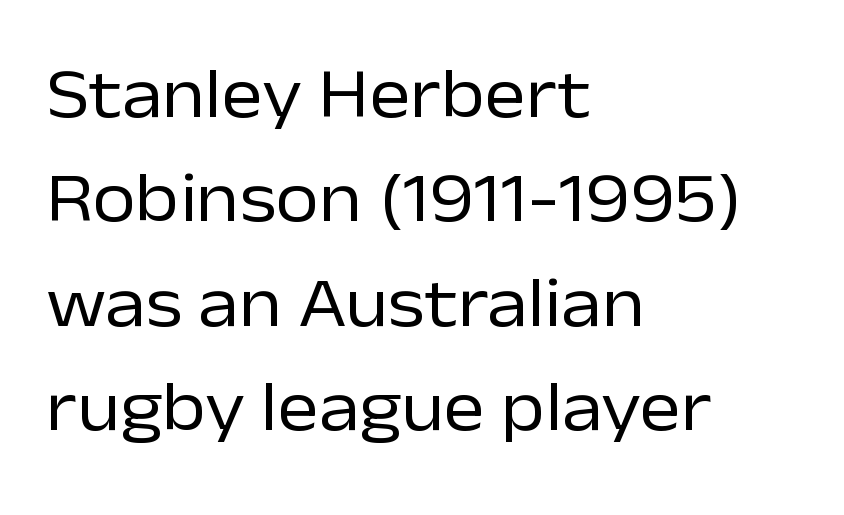
The image shows 70 px regular-weight sans-serif type, upright; set left-aligned, normal line spacing (1.49x), normal letter spacing, not underlined; low stroke contrast and a medium x-height.
